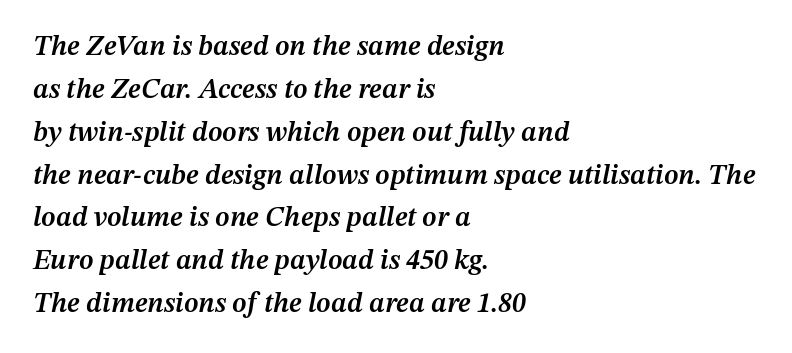
Look at the tracking — it's just the regular setting, nothing added. Whoever set this chose a conventional vertical rhythm. You could not count columns in this text — the font is proportionally spaced. Anything drawn beneath the words? Only blank space. The passage is arranged the way most books set body copy — flush left.
